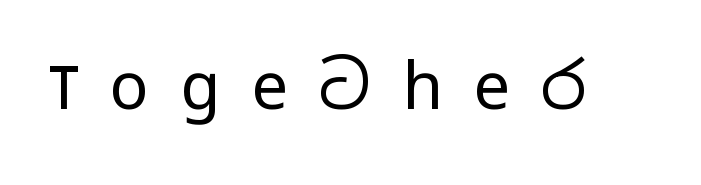
This is the regular roman posture of the typeface. This sample uses a sans-serif face. Observe the wide spacing: letters keep a clear distance from each other. Counters stay open thanks to moderate or lighter strokes.
